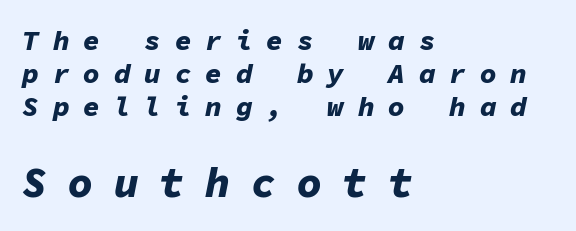
{"italic": "yes", "lean": "right", "slant_degrees": 11, "bold": "yes", "weight": "bold", "width": "normal", "stroke_contrast": "low", "x_height": "medium", "monospaced": "yes", "underline": "no", "align": "left", "line_spacing_ratio": 1.18, "letter_spacing": "wide", "letter_spacing_em": 0.49, "larger_block": "second", "size_ratio": 1.5, "glyph_px": 42}
